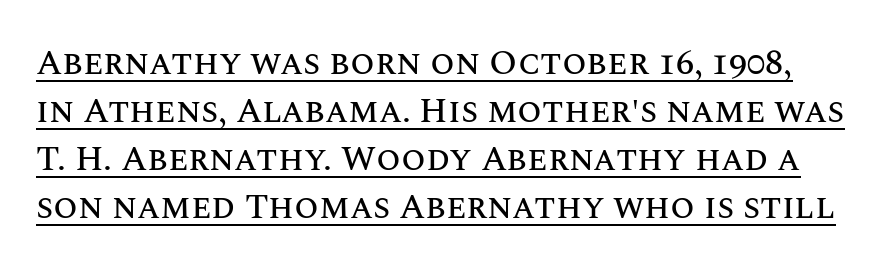
The image shows 35 px text type, upright; set normal line spacing (1.37x), normal letter spacing, underlined; medium stroke contrast and a large x-height.
